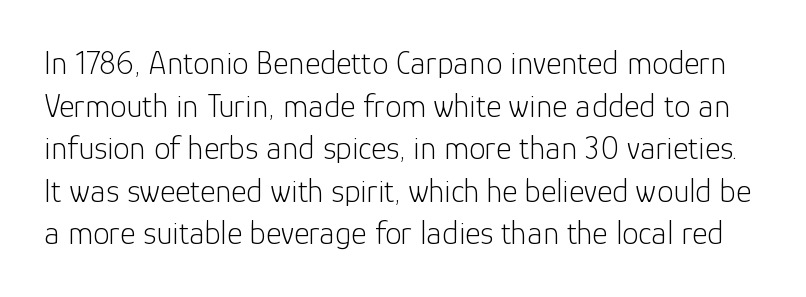
{"serif": "no", "italic": "no", "bold": "no", "weight": "light", "width": "normal", "stroke_contrast": "low", "x_height": "medium", "monospaced": "no", "underline": "no", "line_spacing": "normal", "line_spacing_ratio": 1.29, "letter_spacing": "normal", "letter_spacing_em": 0.0, "glyph_px": 33}
